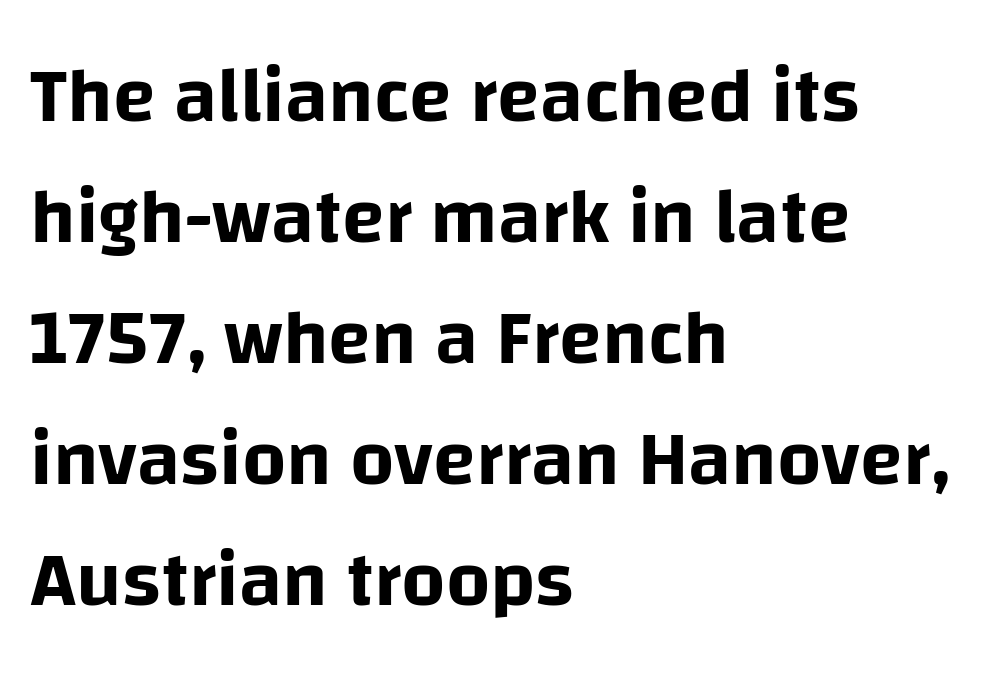
The font's upright variant was chosen for this text. The lines are quadded left. Are there feet on the stems? There aren't — it's a sans. Rule under the text: the space is simply empty. A typesetter would call this proportional, since set widths differ per character. Spacing between characters is what you'd get straight out of the box.
